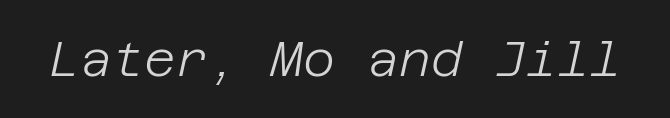
Q: Is the text bold? A: No.
Q: Is the text italic (slanted)? A: Yes, it leans right by about 12 degrees.
Q: Is the text underlined? A: No.
Q: Is the spacing between letters normal or unusually wide? A: Normal.
Q: Width (condensed, normal, or wide)? A: Normal.
Q: Stroke contrast? A: Low.
Q: x-height? A: Large.
